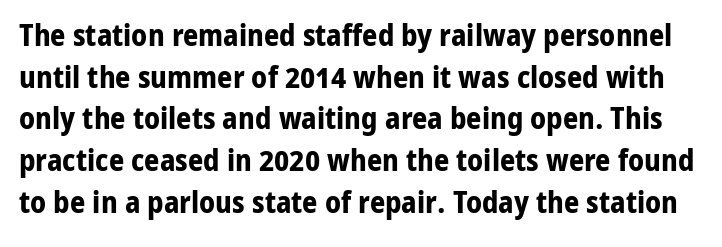
The image shows 30 px bold sans-serif type, upright; set normal line spacing (1.39x), normal letter spacing, not underlined; low stroke contrast and a medium x-height.
